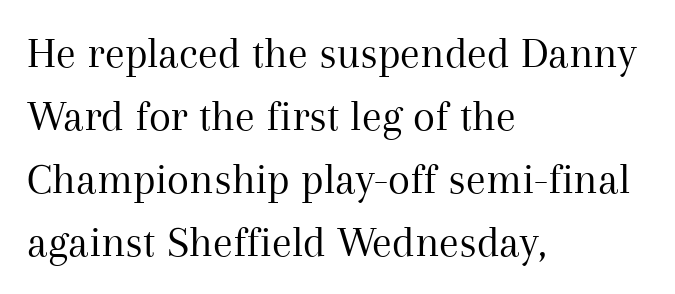
The image shows 45 px regular-weight serif type, upright; set left-aligned, normal line spacing (1.4x), normal letter spacing, not underlined; medium stroke contrast and a medium x-height.
